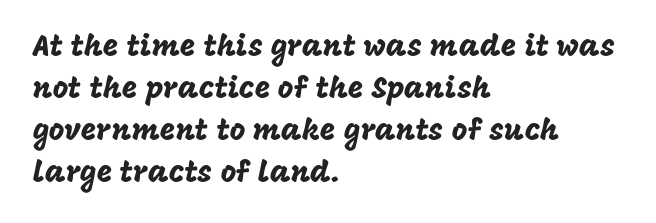
The image shows 30 px sans-serif type; set left-aligned, normal line spacing (1.4x), normal letter spacing, not underlined; low stroke contrast and a large x-height.
